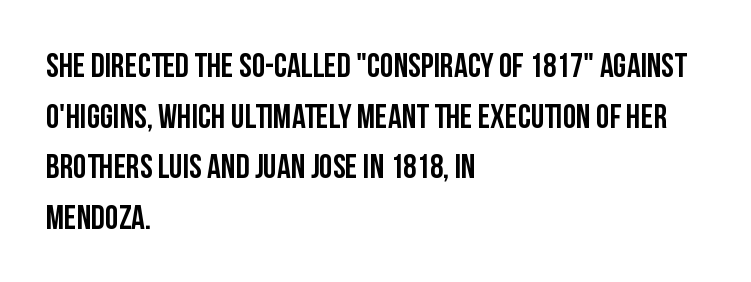
Q: Is the text italic (slanted)? A: No, it is upright.
Q: Is the typeface a serif or a sans-serif typeface? A: Sans-serif.
Q: Is the text underlined? A: No.
Q: How is the paragraph aligned? A: Left-aligned.
Q: Is the spacing between letters normal or unusually wide? A: Normal.
Q: Is the spacing between lines tight, normal or loose? A: Normal.
Q: Width (condensed, normal, or wide)? A: Condensed.
Q: Stroke contrast? A: Low.
Q: x-height? A: Large.
Q: Monospaced? A: No.
